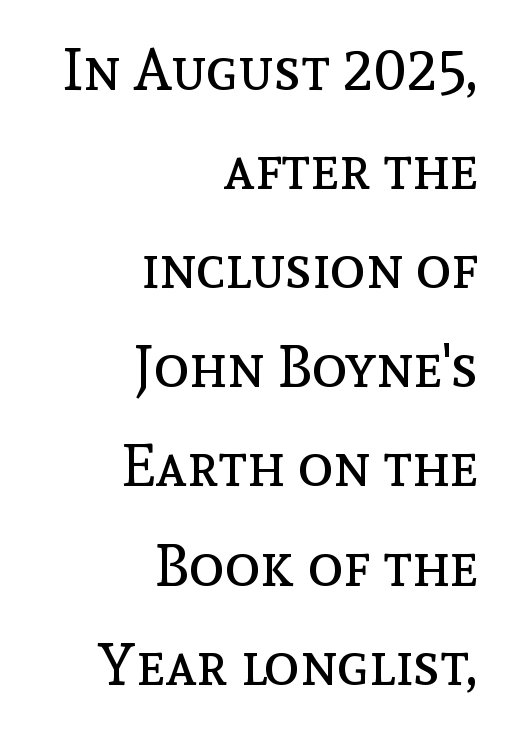
Posture: upright roman. Compared with typical body copy, the letter spacing here is the same. Horizontal alignment here is rightward, an uncommon choice for prose. The letterforms sit at book weight or below.
